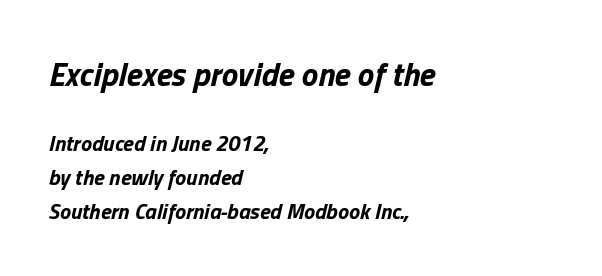
Which margin do the lines hug? The left one — the right edge is uneven. Each letter keeps its own natural width here, so spacing adapts to shape. Look at the tracking — it's just the regular setting, nothing added. Whoever set this chose a conventional vertical rhythm. This is heavy type, rendered in bold.
